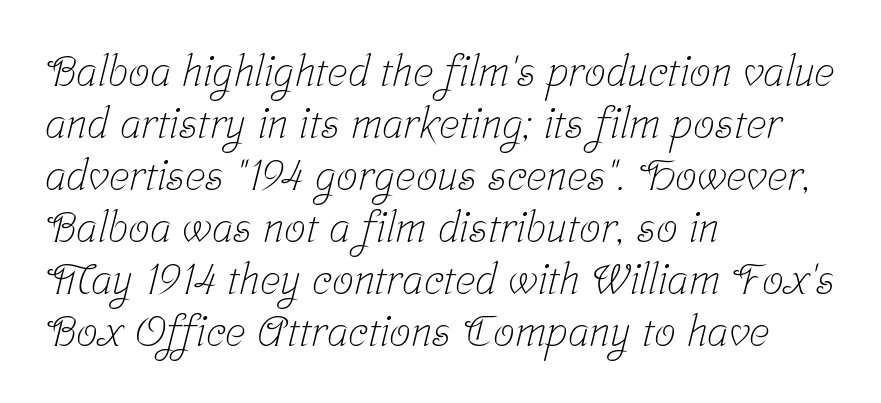
Horizontally, the lines are justified to the leading edge only. Think of a printed novel: that variable character pitch is what you see here. The line texture is even and compact thanks to regular tracking. No letter is thick-stroked: the sample isn't bold. What kind of face is this? One with serifs.
